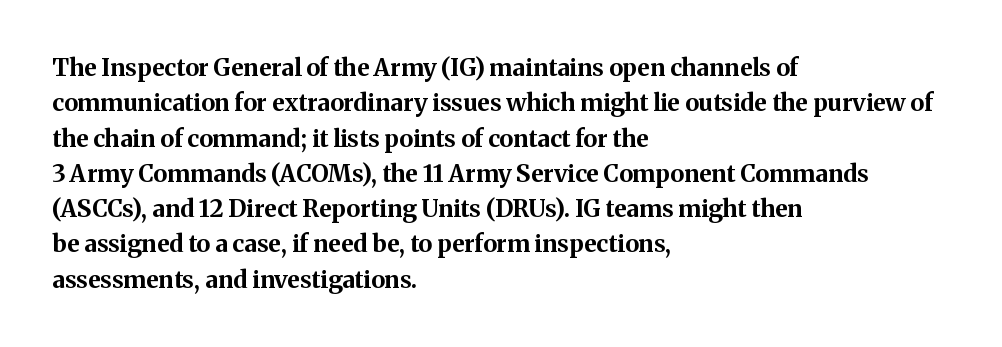
Q: Is the text bold? A: Yes.
Q: Is the text italic (slanted)? A: No, it is upright.
Q: Is the text underlined? A: No.
Q: How is the paragraph aligned? A: Left-aligned.
Q: Is the spacing between letters normal or unusually wide? A: Normal.
Q: Is the spacing between lines tight, normal or loose? A: Normal.
